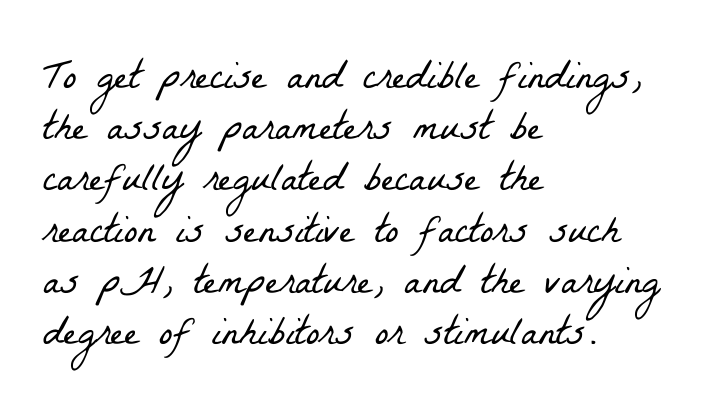
The tracking reads as untouched default to a designer's eye. This sample keeps an unexceptional amount of space between lines. The passage shown is not bold in any degree. The type family on display is of the serif kind.
